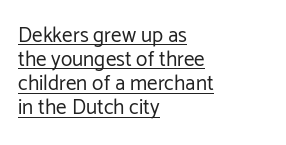
{"italic": "no", "bold": "no", "underline": "yes", "align": "left", "line_spacing": "tight", "line_spacing_ratio": 1.15, "letter_spacing": "normal", "letter_spacing_em": 0.0, "glyph_px": 21}
